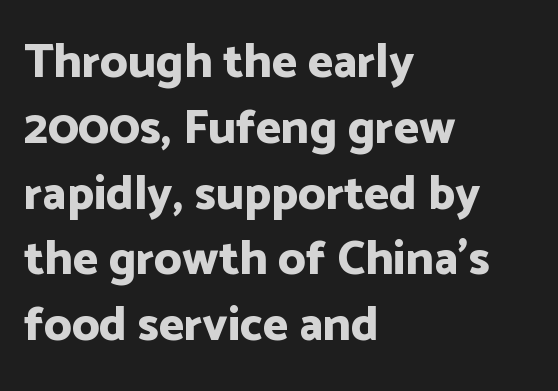
{"serif": "no", "italic": "no", "bold": "yes", "weight": "bold", "width": "normal", "stroke_contrast": "low", "x_height": "medium", "monospaced": "no", "underline": "no", "align": "left", "line_spacing": "normal", "line_spacing_ratio": 1.37, "letter_spacing": "normal", "letter_spacing_em": 0.0, "glyph_px": 48}
